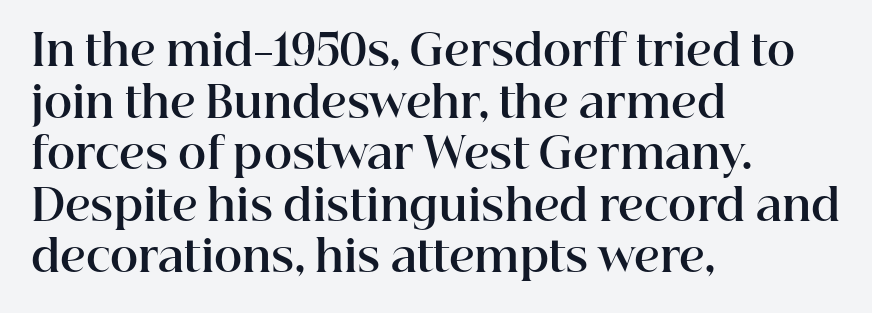
In terms of letterform style, serifs are clearly present. The specimen reads as upright at a glance. Each word holds together tightly as a unit, with standard inter-letter gaps. Where is the straight margin? On the left. Here the designer chose a conventional face with non-uniform glyph widths.
